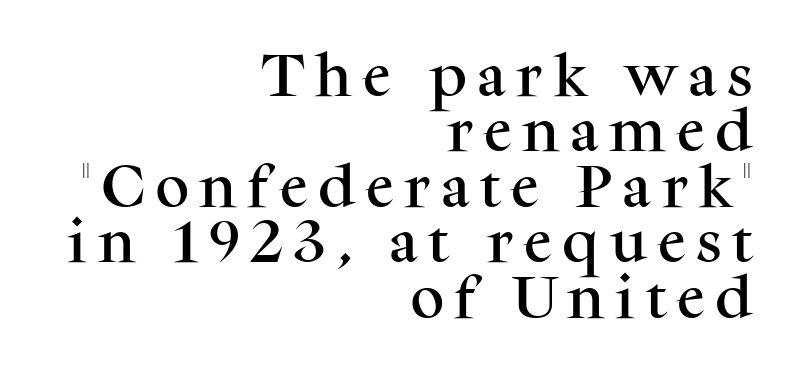
{"serif": "yes", "italic": "no", "width": "normal", "stroke_contrast": "medium", "x_height": "medium", "monospaced": "no", "underline": "no", "align": "right", "line_spacing_ratio": 1.18, "letter_spacing": "wide", "letter_spacing_em": 0.23, "glyph_px": 47}
